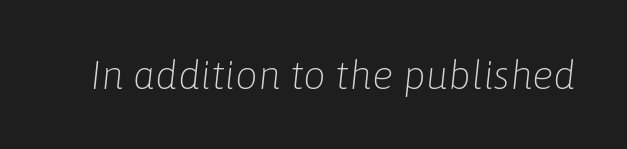
{"italic": "yes", "lean": "right", "slant_degrees": 6, "bold": "no", "weight": "light", "width": "normal", "stroke_contrast": "low", "x_height": "medium", "monospaced": "no", "underline": "no", "letter_spacing": "normal", "letter_spacing_em": 0.0, "glyph_px": 40}
